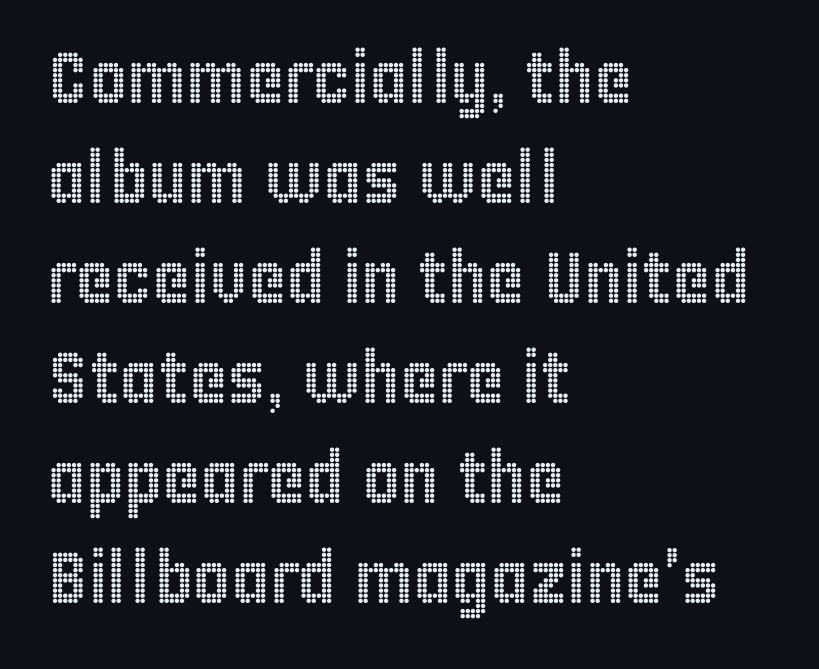
Q: Is the text italic (slanted)? A: No, it is upright.
Q: Is the text underlined? A: No.
Q: How is the paragraph aligned? A: Left-aligned.
Q: Is the spacing between letters normal or unusually wide? A: Normal.
Q: Is the spacing between lines tight, normal or loose? A: Normal.
Q: Width (condensed, normal, or wide)? A: Condensed.
Q: x-height? A: Large.
Q: Monospaced? A: No.
